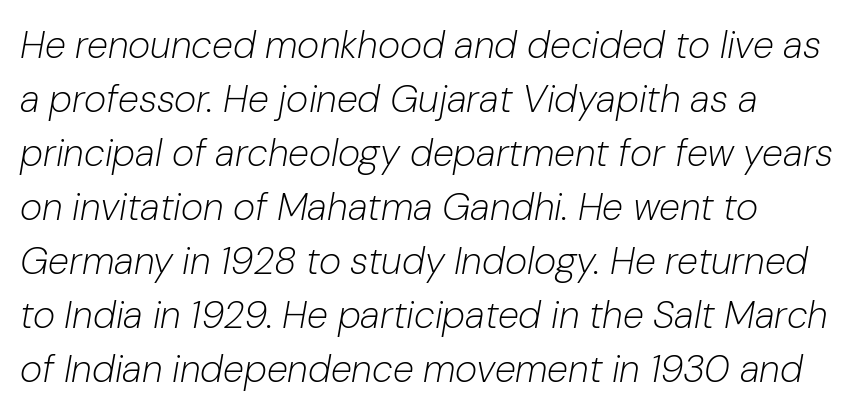
Q: Is the text bold? A: No.
Q: Is the text italic (slanted)? A: Yes, it leans right by about 10 degrees.
Q: Is the text underlined? A: No.
Q: How is the paragraph aligned? A: Left-aligned.
Q: Is the spacing between letters normal or unusually wide? A: Normal.
Q: Is the spacing between lines tight, normal or loose? A: Normal.
Q: Width (condensed, normal, or wide)? A: Normal.
Q: Stroke contrast? A: Low.
Q: x-height? A: Medium.
Q: Monospaced? A: No.
